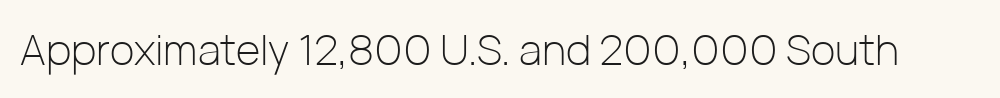
Q: Is the text bold? A: No.
Q: Is the text italic (slanted)? A: No, it is upright.
Q: Is the typeface a serif or a sans-serif typeface? A: Sans-serif.
Q: Is the text underlined? A: No.
Q: Is the spacing between letters normal or unusually wide? A: Normal.
Q: Width (condensed, normal, or wide)? A: Normal.
Q: Stroke contrast? A: Low.
Q: x-height? A: Medium.
Q: Monospaced? A: No.
